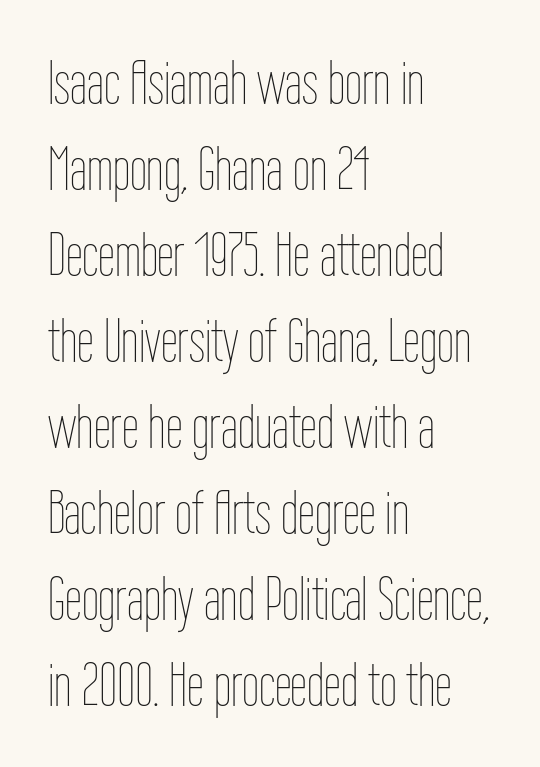
The image shows 61 px thin, condensed type, upright; set left-aligned, normal line spacing (1.41x), normal letter spacing, not underlined; low stroke contrast and a medium x-height.
